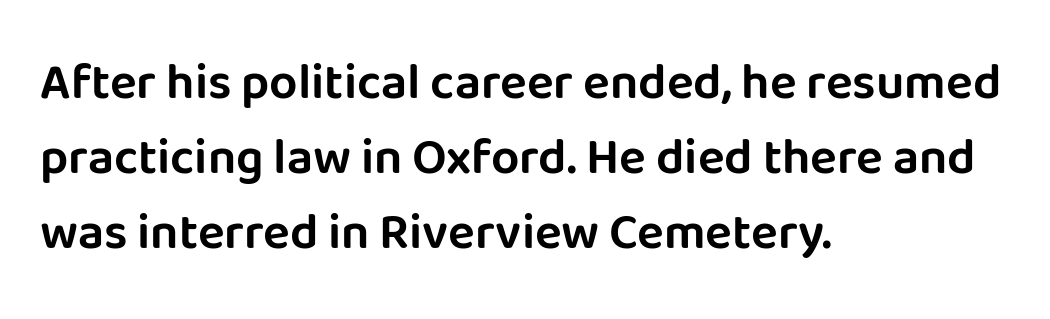
The image shows 50 px sans-serif type, upright; set left-aligned, normal line spacing (1.5x), normal letter spacing, not underlined; low stroke contrast and a large x-height.
